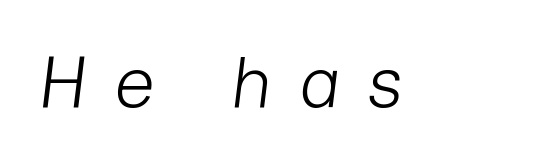
{"italic": "yes", "lean": "right", "slant_degrees": 7, "bold": "no", "weight": "light", "width": "normal", "stroke_contrast": "low", "x_height": "medium", "monospaced": "no", "underline": "no", "letter_spacing": "wide", "letter_spacing_em": 0.37, "glyph_px": 72}
